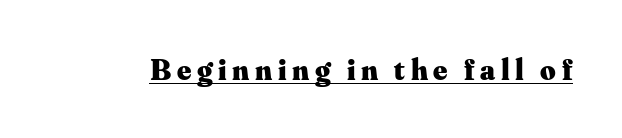
Designer's note — italics off, roman on. The lettering is marked with a stroke running underneath it. The type family on display is of the serif kind. As a designer I'd log this as weight 700, bold. Looks like regular typesetting: each glyph gets only the width it needs.
